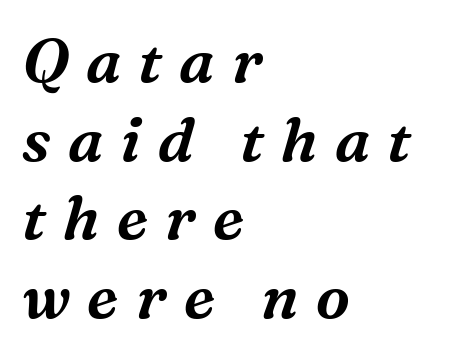
{"serif": "yes", "italic": "yes", "lean": "right", "slant_degrees": 16, "width": "normal", "stroke_contrast": "medium", "x_height": "medium", "monospaced": "no", "underline": "no", "align": "left", "line_spacing": "normal", "line_spacing_ratio": 1.29, "letter_spacing": "wide", "letter_spacing_em": 0.28, "glyph_px": 61}
